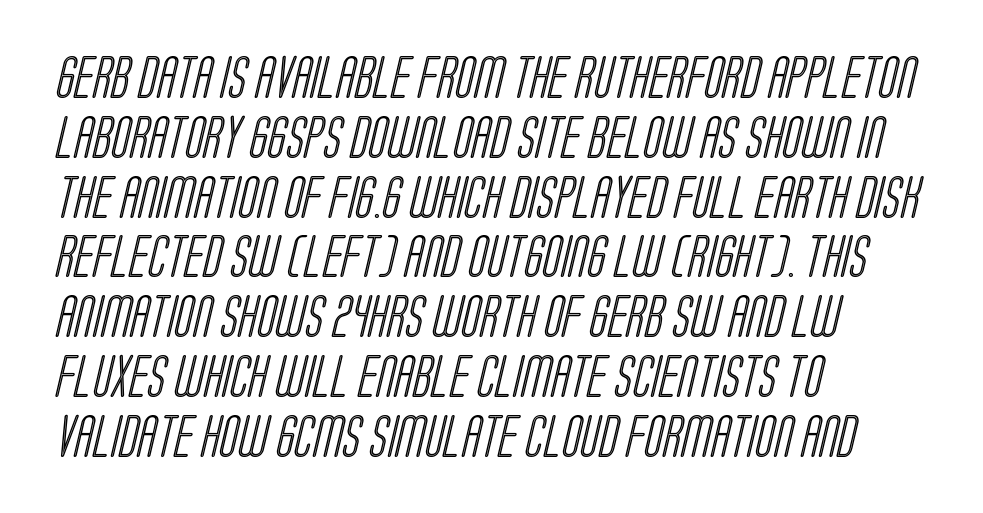
The image shows 43 px condensed type; set left-aligned, normal line spacing (1.39x), normal letter spacing, not underlined; a large x-height.
